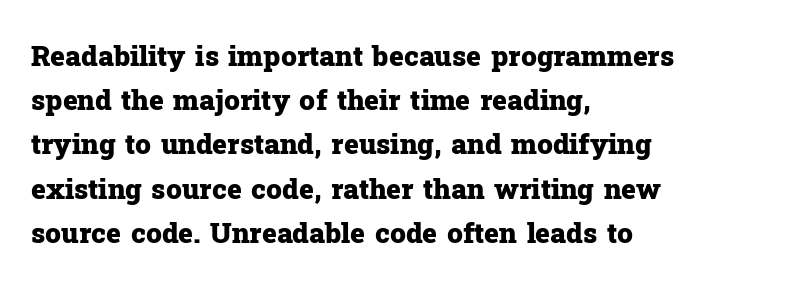
Line starts are locked; line ends wander. The rendering shows small feet on the letterforms — a serif design. Check under the words: just untouched page. The characters look thick and weighty, a clear bold. Ordinary non-slanted type is in use. Is there much room between lines? A standard amount, neither cramped nor airy.
